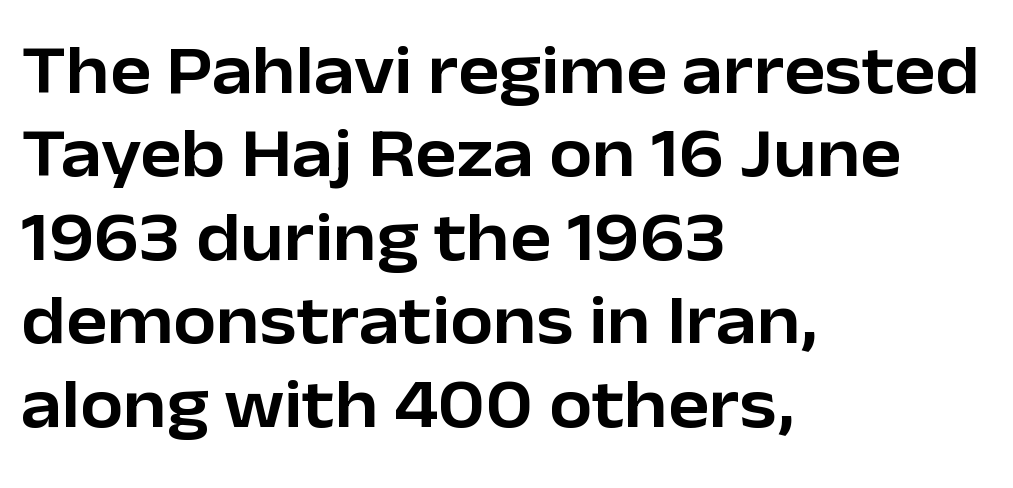
The image shows 69 px sans-serif type, upright; set left-aligned, line spacing 1.21x, normal letter spacing, not underlined; low stroke contrast and a medium x-height.
